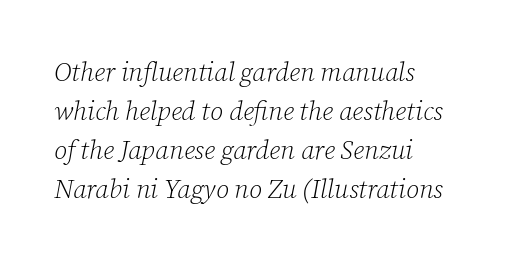
The passage shown is not underscored anywhere. Looking at the ascenders, they clearly lean. Heft: none added — not bold. One-word summary of the alignment: left.
